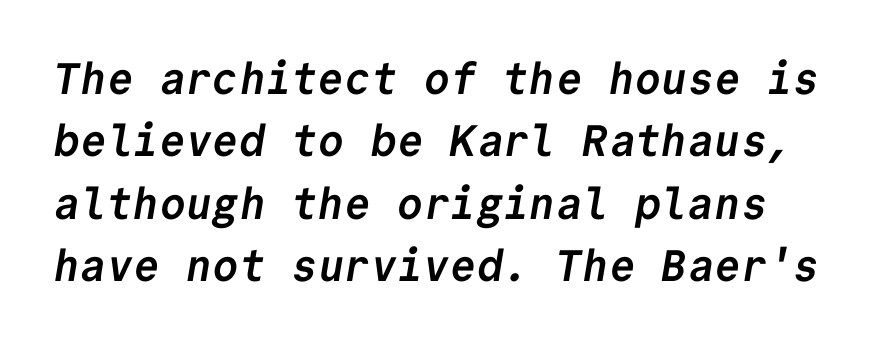
Descender tails drop into unmarked territory. This rendering employs a face without finishing strokes, i.e., a sans-serif. One glance says typical: line gaps are just what's usual. A typesetter would call this zero additional tracking. Each letter, wide or thin by design, is forced into the same width here.
